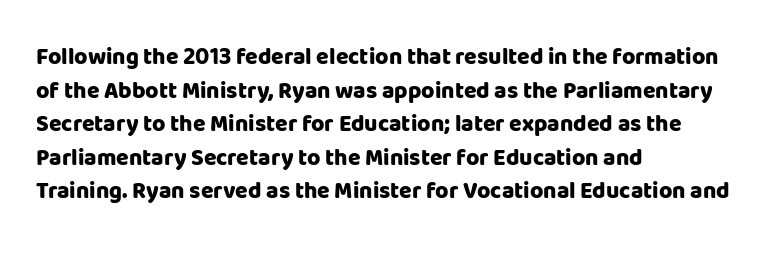
Each line starts at the same left margin while the right side varies. One glance says typical: line gaps are just what's usual. Nope, not italic — everything's standing straight. Plenty of ink on the page — the face is bold.
